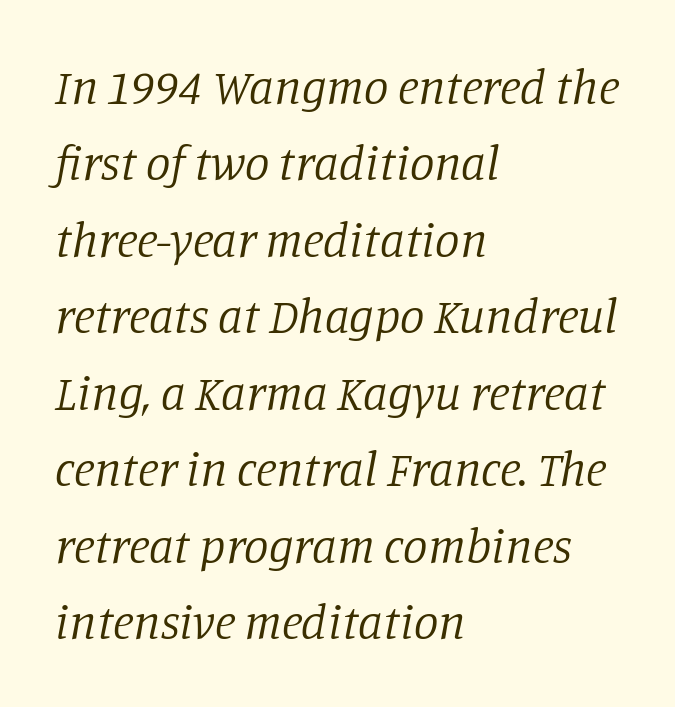
The block of text has a typical density, with ordinary space between rows. The characters display serif detailing at their extremities. Beneath every word, the page is bare. The ragged edge is on the right, which tells us the setting is flush left.
